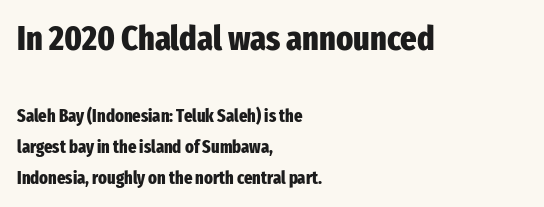
Q: Is the text bold? A: Yes.
Q: Is the text italic (slanted)? A: No, it is upright.
Q: Is the typeface a serif or a sans-serif typeface? A: Sans-serif.
Q: Is the text underlined? A: No.
Q: How is the paragraph aligned? A: Left-aligned.
Q: Is the spacing between letters normal or unusually wide? A: Normal.
Q: Which block of text is set in a larger size, the first (top) or the second (bottom)? A: The first (top) one.
Q: Width (condensed, normal, or wide)? A: Condensed.
Q: Stroke contrast? A: Low.
Q: x-height? A: Medium.
Q: Monospaced? A: No.
